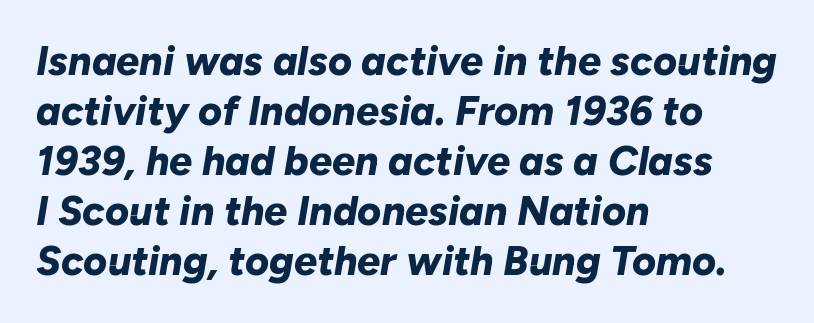
The image shows 41 px bold type, italic (leaning right); set left-aligned, line spacing 1.22x, normal letter spacing, not underlined; low stroke contrast and a medium x-height.
